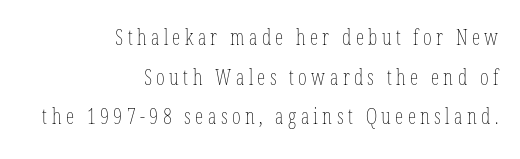
Beneath every word, the page is bare. The font's upright variant was chosen for this text. Tracking value appears strongly positive — letters spread wide. One-word summary of the alignment: right. The weight tops out at a normal text grade.
